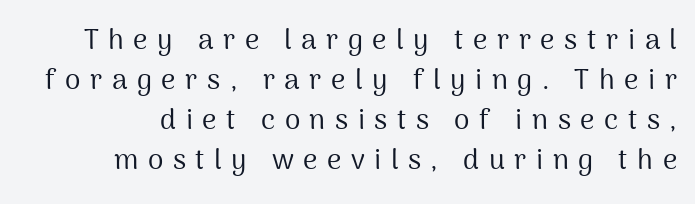
A clean baseline with only descenders dipping below it. In terms of letterform style, serifs are entirely absent. The line texture is sparse and dotted thanks to wide tracking. Horizontal bands of white between lines are of average thickness. This sample has the flowing, uneven cadence of proportional lettering. Do the letters lean? They stand straight.
